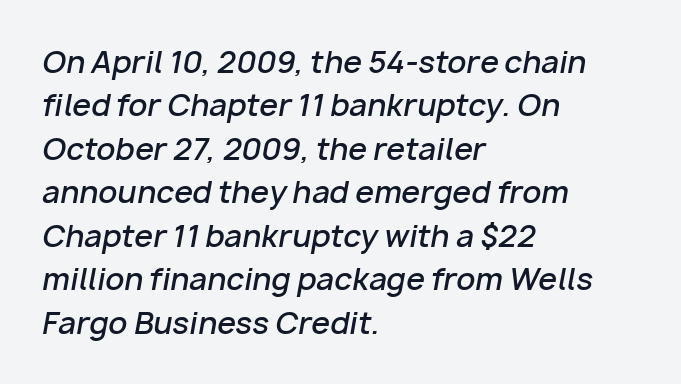
The image shows 30 px semibold type, italic (leaning right); set left-aligned, normal line spacing (1.45x), normal letter spacing, not underlined; low stroke contrast and a medium x-height.
